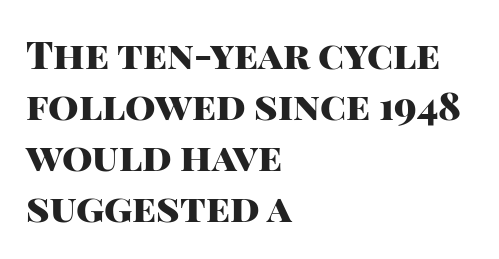
Q: Is the text bold? A: Yes.
Q: Is the text italic (slanted)? A: No, it is upright.
Q: Is the typeface a serif or a sans-serif typeface? A: Sans-serif.
Q: Is the text underlined? A: No.
Q: How is the paragraph aligned? A: Left-aligned.
Q: Is the spacing between letters normal or unusually wide? A: Normal.
Q: Is the spacing between lines tight, normal or loose? A: Normal.
Q: Width (condensed, normal, or wide)? A: Normal.
Q: Stroke contrast? A: High.
Q: x-height? A: Large.
Q: Monospaced? A: No.
